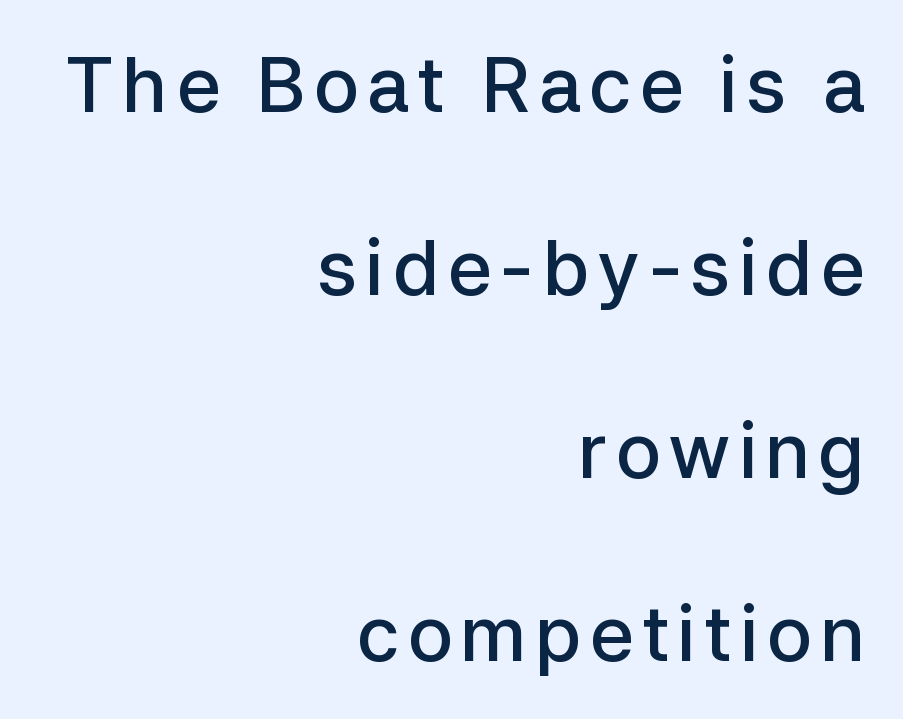
The image shows 76 px semibold sans-serif type, upright; set right-aligned, loose line spacing (2.41x), not underlined; low stroke contrast and a medium x-height.
